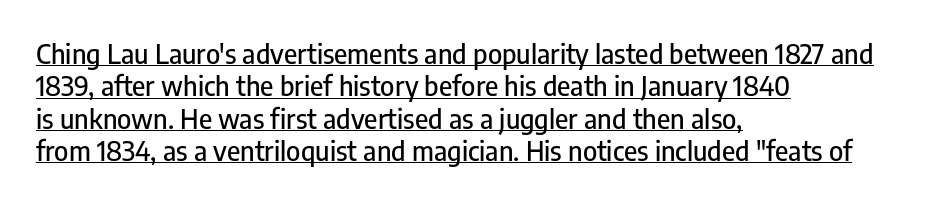
The image shows 27 px text type, upright; set left-aligned, line spacing 1.2x, normal letter spacing, underlined.
